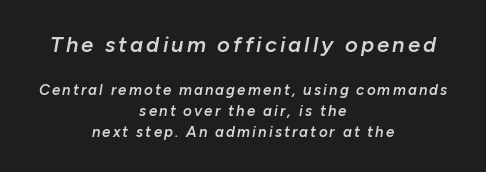
Q: Is the text bold? A: Semi-bold.
Q: Is the text italic (slanted)? A: Yes, it leans right by about 10 degrees.
Q: Is the text underlined? A: No.
Q: How is the paragraph aligned? A: Centered.
Q: Is the spacing between lines tight, normal or loose? A: Normal.
Q: Which block of text is set in a larger size, the first (top) or the second (bottom)? A: The first (top) one.
